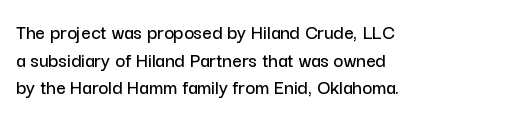
Q: Is the text italic (slanted)? A: No, it is upright.
Q: Is the text underlined? A: No.
Q: How is the paragraph aligned? A: Left-aligned.
Q: Is the spacing between letters normal or unusually wide? A: Normal.
Q: Is the spacing between lines tight, normal or loose? A: Normal.
